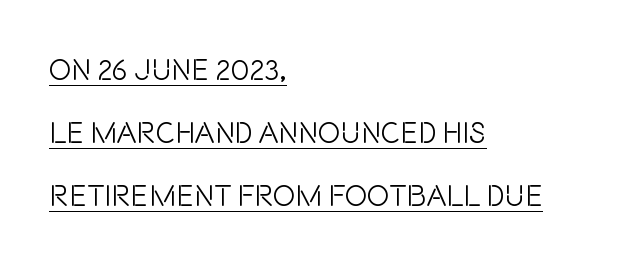
Q: Is the text bold? A: No.
Q: Is the text italic (slanted)? A: No, it is upright.
Q: Is the typeface a serif or a sans-serif typeface? A: Sans-serif.
Q: Is the text underlined? A: Yes.
Q: How is the paragraph aligned? A: Left-aligned.
Q: Is the spacing between letters normal or unusually wide? A: Normal.
Q: Is the spacing between lines tight, normal or loose? A: Loose.
Q: Width (condensed, normal, or wide)? A: Condensed.
Q: Stroke contrast? A: Low.
Q: x-height? A: Large.
Q: Monospaced? A: No.
